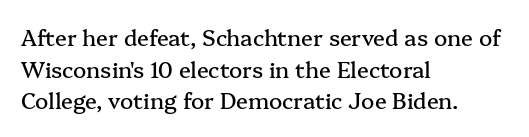
The image shows 22 px text type, upright; set left-aligned, normal line spacing (1.44x), normal letter spacing, not underlined.
